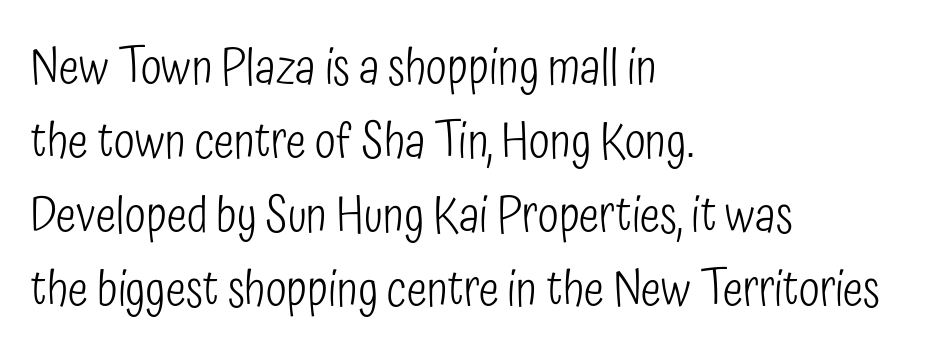
{"serif": "no", "italic": "no", "bold": "no", "weight": "light", "width": "condensed", "stroke_contrast": "low", "x_height": "medium", "monospaced": "no", "underline": "no", "align": "left", "line_spacing": "normal", "line_spacing_ratio": 1.54, "letter_spacing": "normal", "letter_spacing_em": 0.0, "glyph_px": 48}
